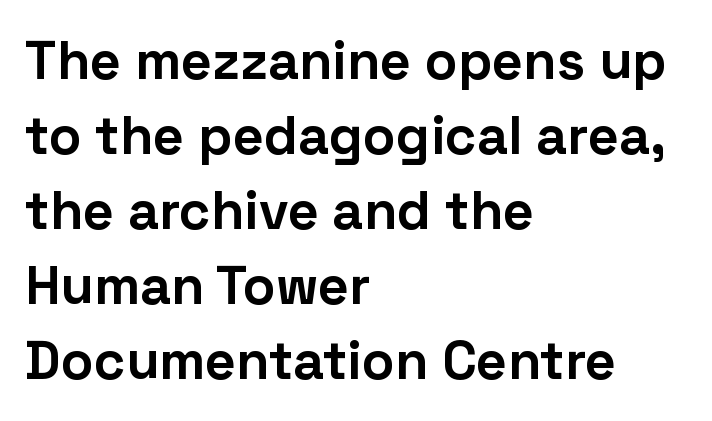
{"serif": "no", "italic": "no", "bold": "yes", "weight": "bold", "width": "normal", "stroke_contrast": "low", "x_height": "medium", "monospaced": "no", "underline": "no", "align": "left", "line_spacing": "normal", "line_spacing_ratio": 1.39, "letter_spacing": "normal", "letter_spacing_em": 0.0, "glyph_px": 54}
